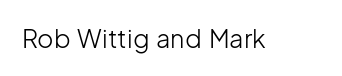
The rendering keeps characters at their native spacing. The font sits on the lighter half of the weight spectrum, regular included. Quick note: underline off. Is there any slant? The stems are plumb.
